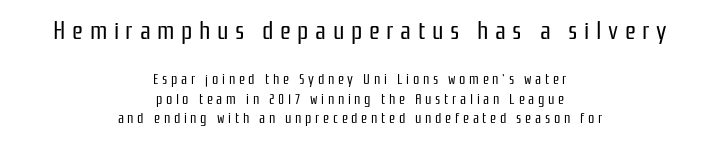
Does the lettering tilt? It doesn't — this is upright. Alignment: centered. Baseline-to-baseline distance is the conventional proportion of letter height. Descender tails drop into unmarked territory. On a weight scale, this lands at 450 or below.
